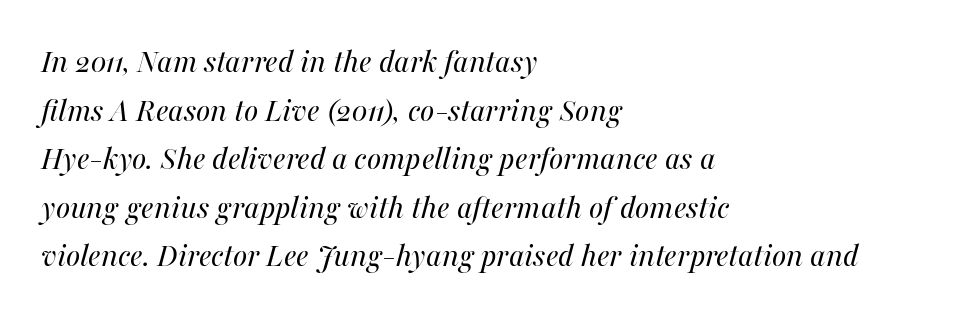
Leading: standard. Bare-footed words on every line. Here the designer chose a conventional face with non-uniform glyph widths. A student would call this left alignment; a typographer would say flush left, rag right. This rendering leaves character spacing at its baseline value. Slant detected: the letters are inclined.
